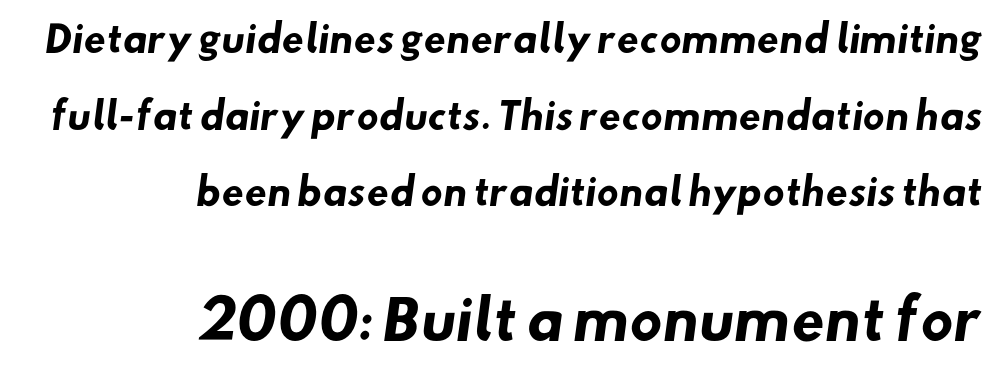
{"serif": "no", "bold": "yes", "weight": "heavy", "width": "normal", "stroke_contrast": "low", "x_height": "small", "monospaced": "no", "underline": "no", "align": "right", "line_spacing": "loose", "line_spacing_ratio": 2.13, "letter_spacing": "normal", "letter_spacing_em": 0.0, "larger_block": "second", "size_ratio": 1.5, "glyph_px": 54}
